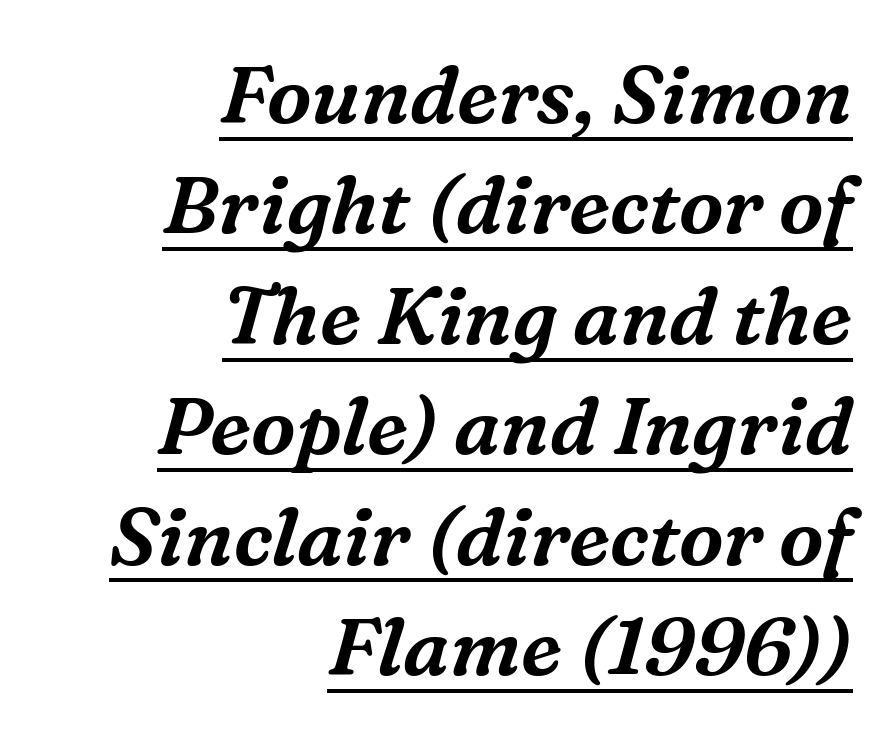
The image shows 80 px serif type, italic (leaning right); set right-aligned, normal line spacing (1.38x), normal letter spacing, underlined; medium stroke contrast and a medium x-height.
